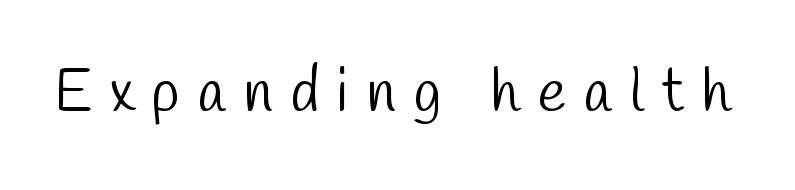
{"serif": "no", "bold": "no", "weight": "light", "width": "condensed", "stroke_contrast": "low", "x_height": "medium", "monospaced": "no", "underline": "no", "letter_spacing": "wide", "letter_spacing_em": 0.29, "glyph_px": 61}
